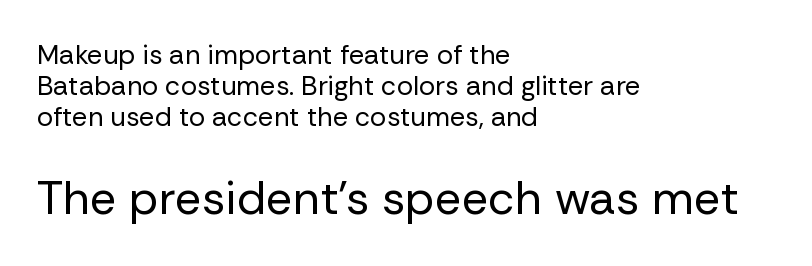
The face looks like a standard text weight, possibly lighter. Each word holds together tightly as a unit, with standard inter-letter gaps. Type size steps up from the first block to the second. This sample has the flowing, uneven cadence of proportional lettering. The passage is arranged the way most books set body copy — flush left.
